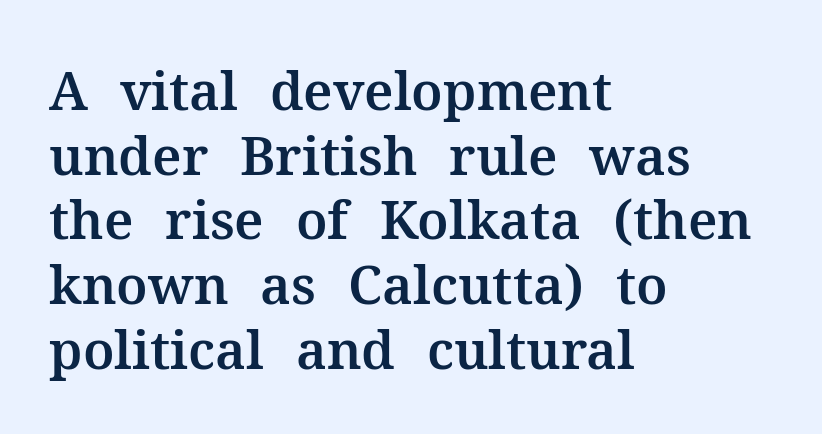
This is the regular roman posture of the typeface. In terms of letterform style, serifs are clearly present. The text block is weighted toward the left margin, trailing off unevenly rightward. Each letter keeps its own natural width here, so spacing adapts to shape. Honestly, there is no underline to notice here at all. Characters follow at the spacing the type designer built in.
